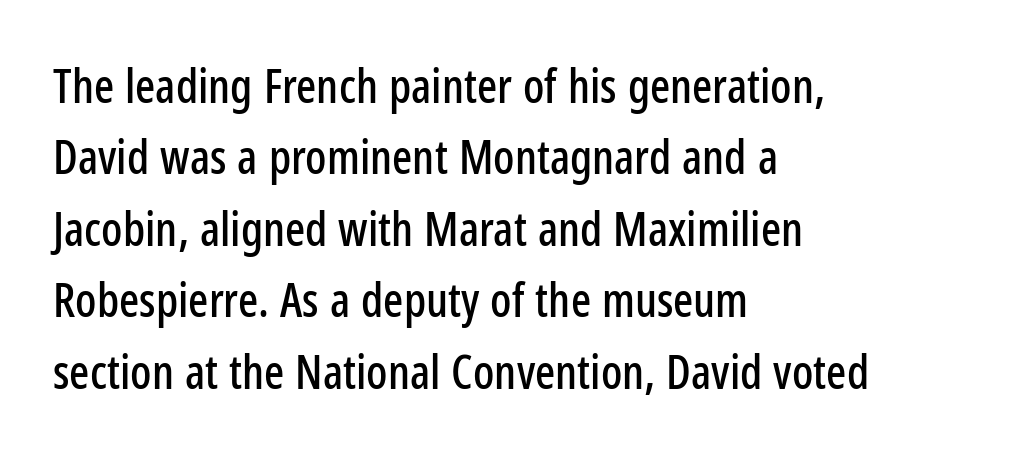
Vertically, the passage feels balanced, rows spaced as you'd expect. This sample uses a sans-serif face. No word sits above an underline. This rendering uses left alignment, leaving the right contour irregular. Proportional: the letters do not fall into vertical columns. Letter spacing: default.
